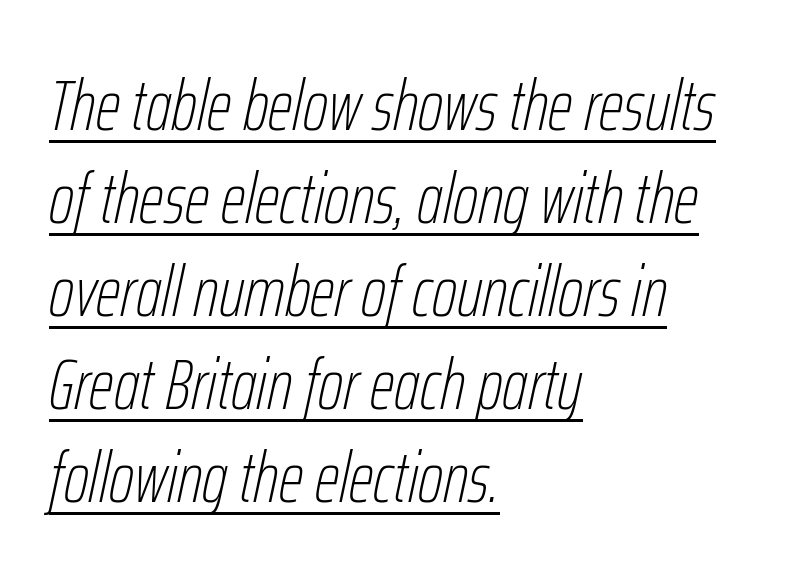
Q: Is the text bold? A: No.
Q: Is the text italic (slanted)? A: Yes, it leans right by about 12 degrees.
Q: Is the text underlined? A: Yes.
Q: How is the paragraph aligned? A: Left-aligned.
Q: Is the spacing between letters normal or unusually wide? A: Normal.
Q: Is the spacing between lines tight, normal or loose? A: Normal.
Q: Width (condensed, normal, or wide)? A: Condensed.
Q: Stroke contrast? A: Low.
Q: x-height? A: Medium.
Q: Monospaced? A: No.
